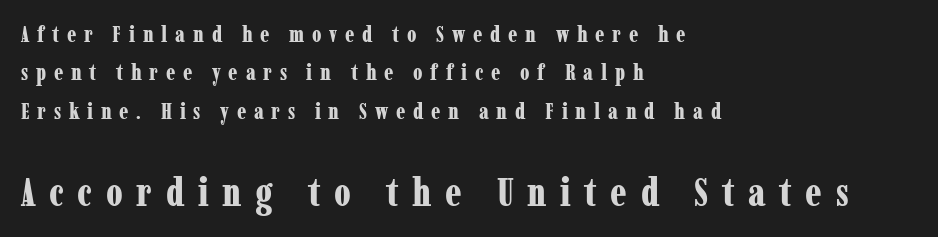
The image shows 39 px bold, condensed serif type, upright; set left-aligned, line spacing 1.75x, unusually wide letter spacing (+0.35 em), not underlined; the second (bottom) block is 1.77x larger; low stroke contrast and a medium x-height.
